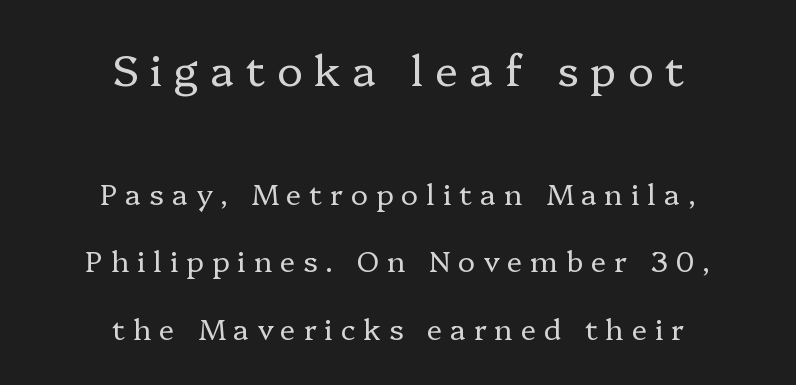
Do the characters align in a grid? No, the font is proportional. Whoever set this made the first block the dominant, larger element. Unmarked baselines from the first word to the last. No chunkiness to these letters — they're not bold. The text was rendered using a seriffed face with decorative stroke endings. Observe the wide spacing: letters keep a clear distance from each other.
